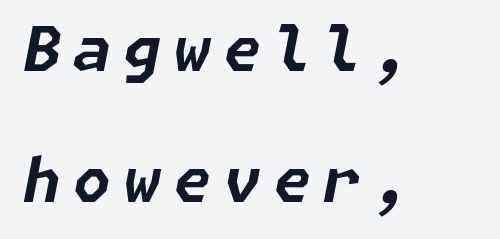
Inter-character spacing is expanded well beyond the font's built-in metrics. A full-strength bold gives these letters their thick strokes. Casual observation: everything's shoved over to the left. You can tell it's italic because the verticals aren't actually vertical. The space between consecutive lines is lavish.
